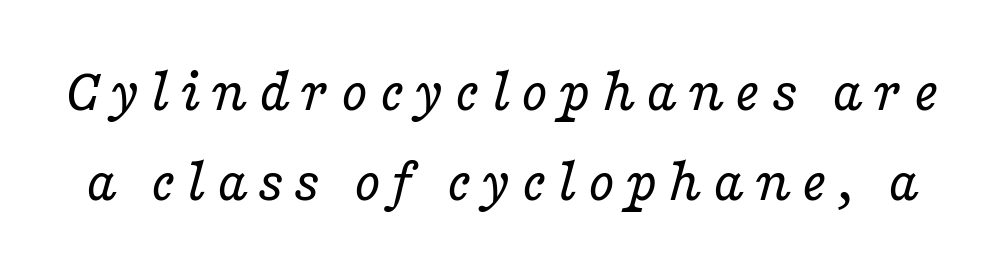
Designer's note — italics engaged. A typesetter would call this proportional, since set widths differ per character. Type without underlining. Quick note: interline space is typical.
